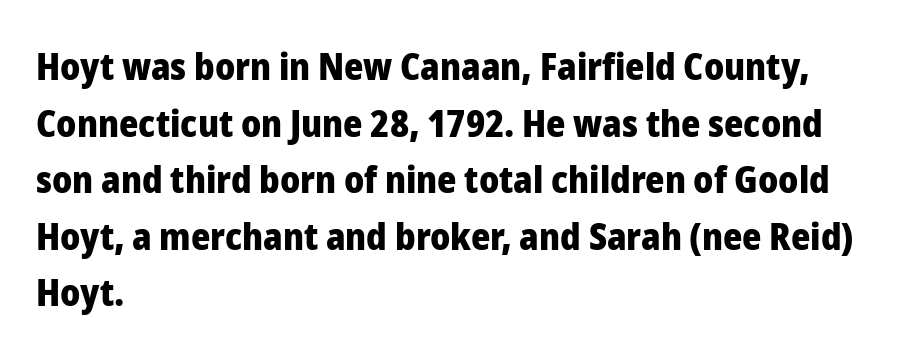
The image shows 37 px heavy sans-serif type, upright; set left-aligned, normal line spacing (1.53x), normal letter spacing, not underlined; low stroke contrast and a medium x-height.
